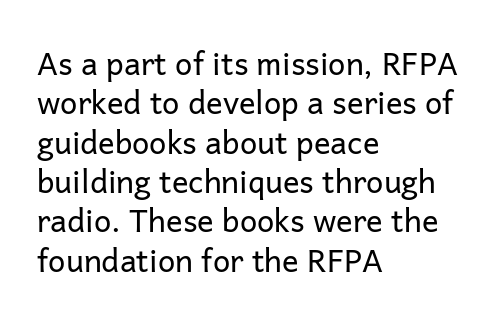
The font is comparable to plain body text, perhaps lighter. Do the characters align in a grid? No, the font is proportional. Every row of glyphs begins at an identical x-position on the left. Successive baselines arrive at the customary interval. The horizontal fit of the characters is conventional and even. Unlike a traditional serif, this face leaves its strokes unadorned.
